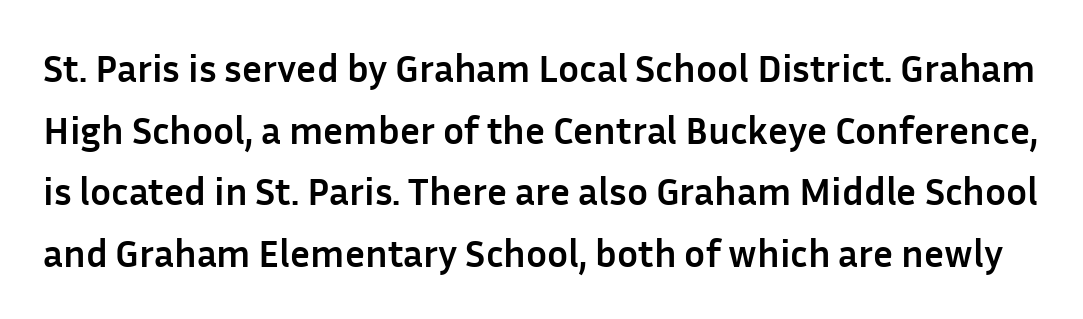
Q: Is the text bold? A: Yes.
Q: Is the text italic (slanted)? A: No, it is upright.
Q: Is the typeface a serif or a sans-serif typeface? A: Sans-serif.
Q: Is the text underlined? A: No.
Q: Is the spacing between letters normal or unusually wide? A: Normal.
Q: Is the spacing between lines tight, normal or loose? A: Normal.
Q: Width (condensed, normal, or wide)? A: Normal.
Q: Stroke contrast? A: Low.
Q: x-height? A: Medium.
Q: Monospaced? A: No.
